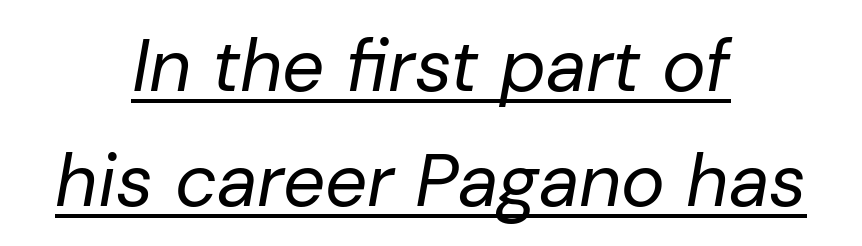
The image shows 74 px regular-weight type, italic (leaning right); set centered, normal line spacing (1.55x), normal letter spacing, underlined; low stroke contrast and a medium x-height.
